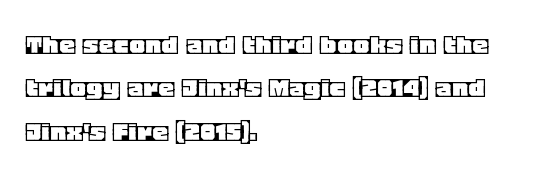
{"italic": "no", "width": "normal", "x_height": "large", "monospaced": "no", "underline": "no", "align": "left", "line_spacing": "normal", "line_spacing_ratio": 1.4, "letter_spacing": "normal", "letter_spacing_em": 0.0, "glyph_px": 31}
